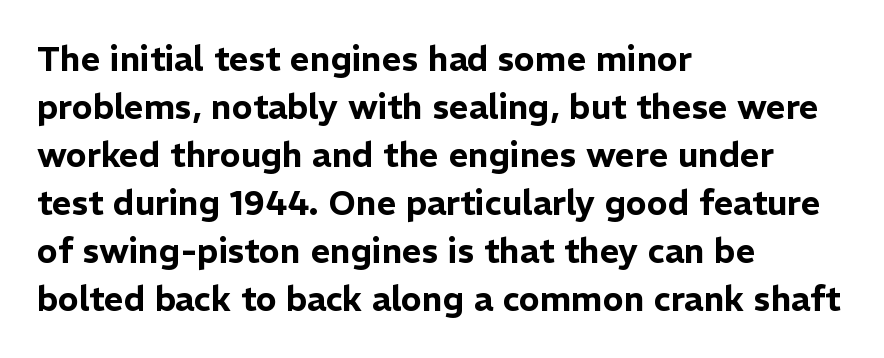
{"serif": "no", "italic": "no", "width": "normal", "stroke_contrast": "low", "x_height": "medium", "monospaced": "no", "underline": "no", "align": "left", "line_spacing": "normal", "line_spacing_ratio": 1.41, "letter_spacing": "normal", "letter_spacing_em": 0.0, "glyph_px": 34}
